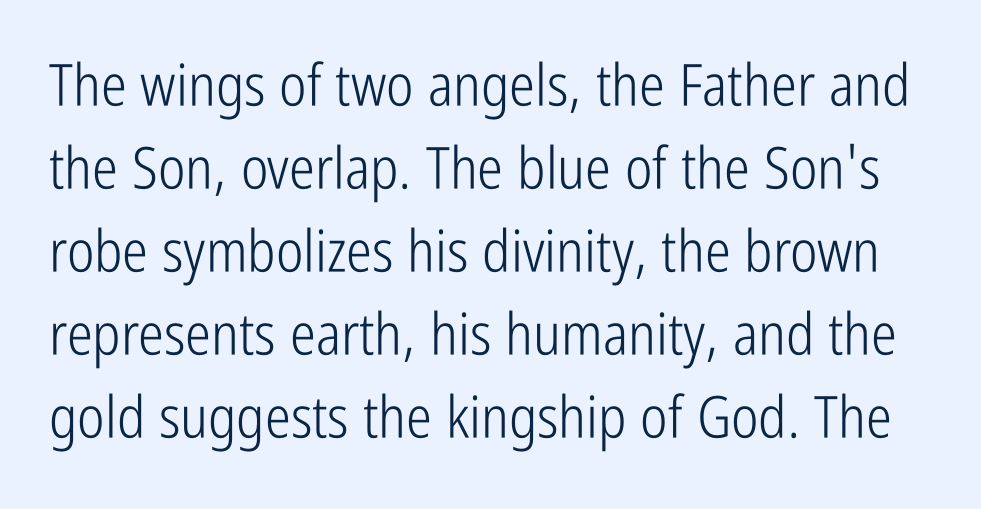
{"serif": "no", "italic": "no", "bold": "no", "weight": "light", "width": "condensed", "stroke_contrast": "low", "x_height": "medium", "monospaced": "no", "underline": "no", "line_spacing": "normal", "line_spacing_ratio": 1.43, "letter_spacing": "normal", "letter_spacing_em": 0.0, "glyph_px": 58}
